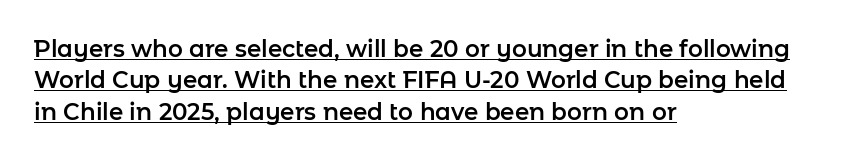
The image shows 23 px text type, upright; set left-aligned, normal line spacing (1.36x), normal letter spacing, underlined.
